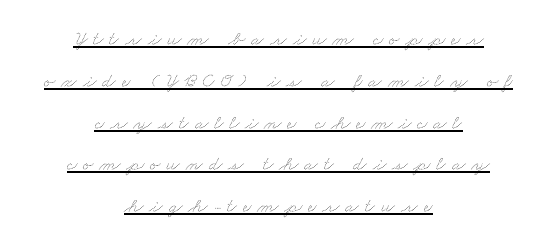
Quick note: interline space is abundant. Counters stay open thanks to moderate or lighter strokes. Decoration check: the copy is underlined. Does the copy run flush right? No — it is centered line by line. Tracking here is generous; glyphs stand well apart from one another.
